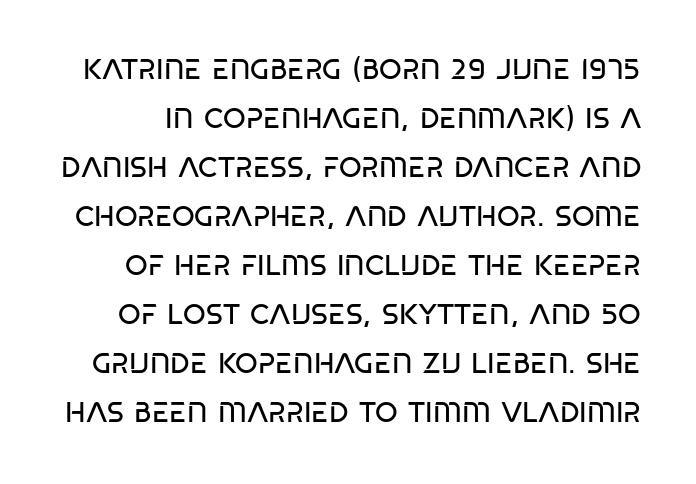
{"serif": "no", "italic": "no", "bold": "no", "weight": "regular", "width": "condensed", "stroke_contrast": "low", "x_height": "large", "monospaced": "no", "underline": "no", "line_spacing": "normal", "line_spacing_ratio": 1.69, "letter_spacing": "normal", "letter_spacing_em": 0.0, "glyph_px": 29}
